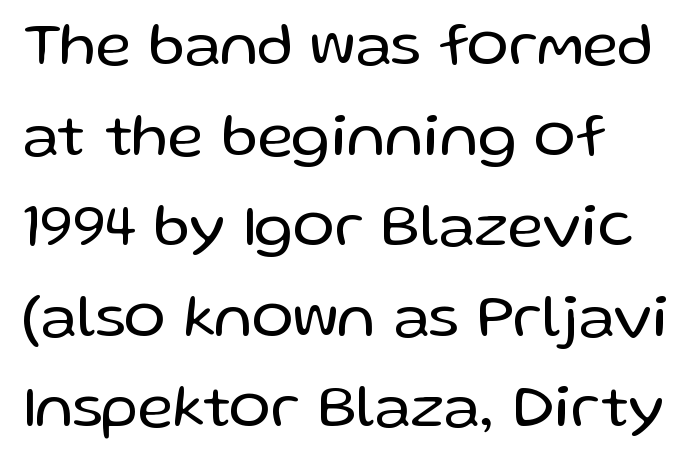
{"serif": "no", "italic": "no", "bold": "no", "weight": "regular", "width": "normal", "stroke_contrast": "low", "x_height": "medium", "monospaced": "no", "underline": "no", "align": "left", "line_spacing": "normal", "line_spacing_ratio": 1.46, "letter_spacing": "normal", "letter_spacing_em": 0.0, "glyph_px": 62}
